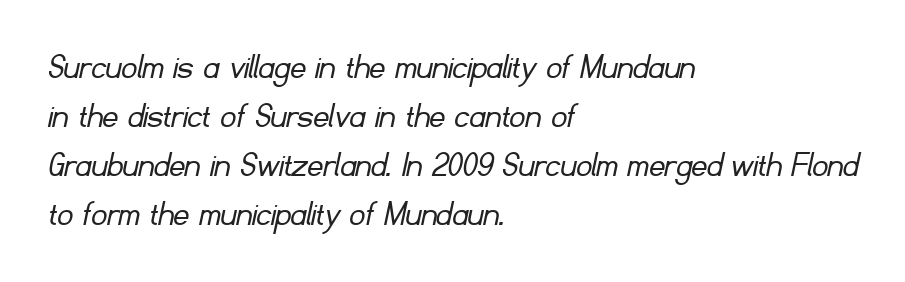
{"serif": "no", "bold": "no", "weight": "light", "width": "normal", "stroke_contrast": "low", "x_height": "small", "monospaced": "no", "underline": "no", "align": "left", "line_spacing": "normal", "line_spacing_ratio": 1.29, "letter_spacing": "normal", "letter_spacing_em": 0.0, "glyph_px": 38}
